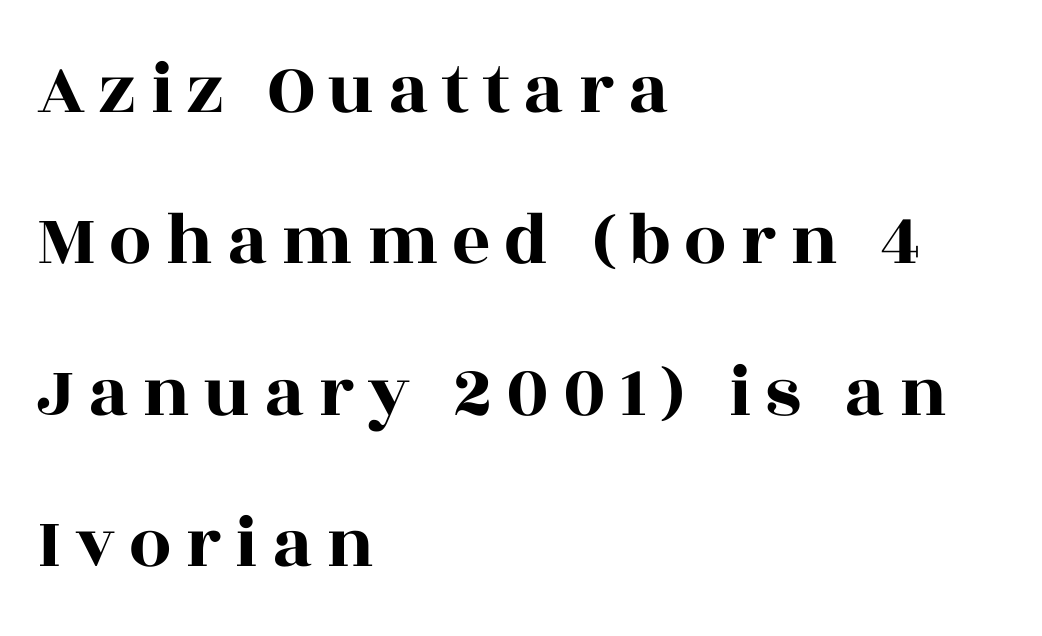
Lines of text with bare space underneath. These lines are composed in type with serifs. Note the varied advance widths — an 'i' is clearly narrower than an 'm'. Italic? Not at all — the glyphs are vertical.
